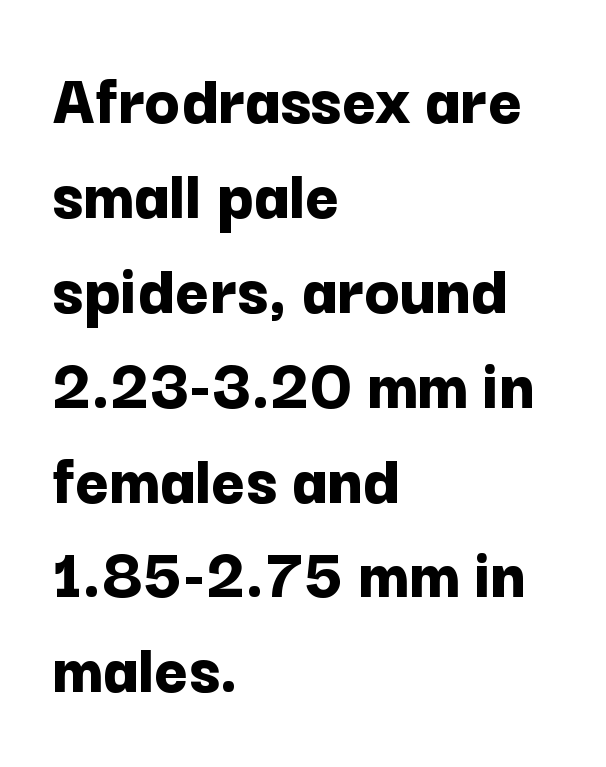
The image shows 73 px bold sans-serif type, upright; set left-aligned, normal line spacing (1.3x), normal letter spacing, not underlined; low stroke contrast and a medium x-height.
